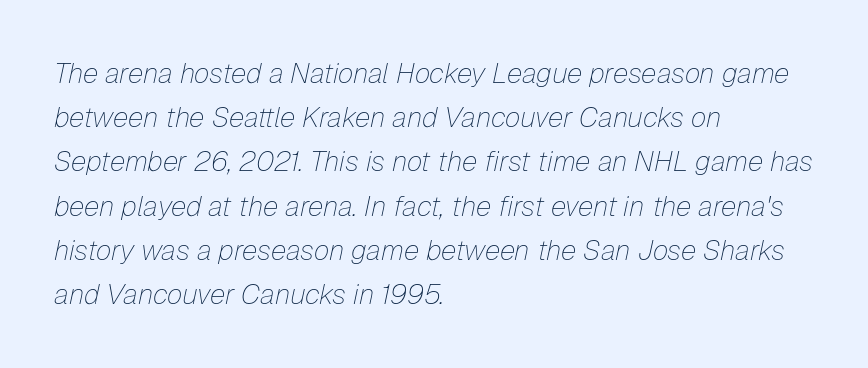
Q: Is the text bold? A: No.
Q: Is the text italic (slanted)? A: Yes, it leans right by about 12 degrees.
Q: Is the text underlined? A: No.
Q: How is the paragraph aligned? A: Left-aligned.
Q: Is the spacing between letters normal or unusually wide? A: Normal.
Q: Is the spacing between lines tight, normal or loose? A: Normal.
Q: Width (condensed, normal, or wide)? A: Normal.
Q: Stroke contrast? A: Low.
Q: x-height? A: Medium.
Q: Monospaced? A: No.
